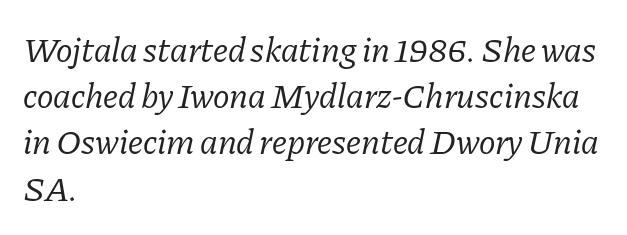
{"serif": "yes", "italic": "yes", "lean": "right", "slant_degrees": 11, "bold": "no", "weight": "regular", "width": "normal", "stroke_contrast": "low", "x_height": "medium", "monospaced": "no", "underline": "no", "align": "left", "line_spacing": "normal", "line_spacing_ratio": 1.32, "letter_spacing": "normal", "letter_spacing_em": 0.0, "glyph_px": 35}
